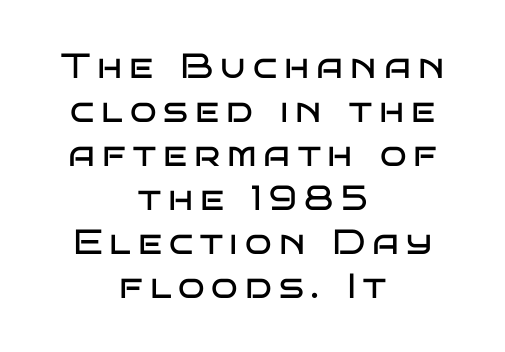
The image shows 35 px regular-weight, wide sans-serif type, upright; set centered, normal line spacing (1.26x), unusually wide letter spacing (+0.2 em), not underlined; low stroke contrast and a large x-height.
